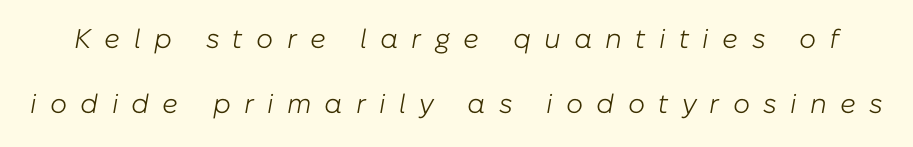
Q: Is the text bold? A: No.
Q: Is the text italic (slanted)? A: Yes, it leans right by about 10 degrees.
Q: Is the text underlined? A: No.
Q: Is the spacing between letters normal or unusually wide? A: Unusually wide.
Q: Is the spacing between lines tight, normal or loose? A: Loose.
